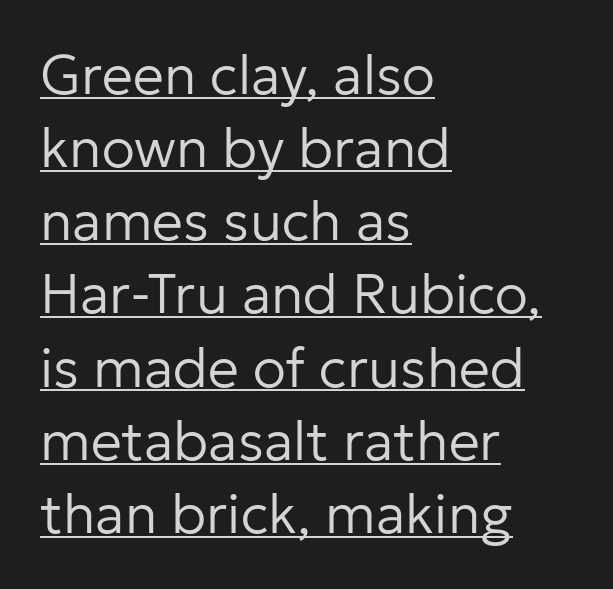
The image shows 55 px regular-weight sans-serif type, upright; set left-aligned, normal line spacing (1.33x), normal letter spacing, underlined; low stroke contrast and a medium x-height.
